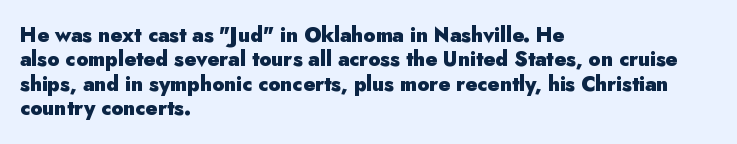
The image shows 20 px bold type, upright; set left-aligned, line spacing 1.22x, normal letter spacing, not underlined.
